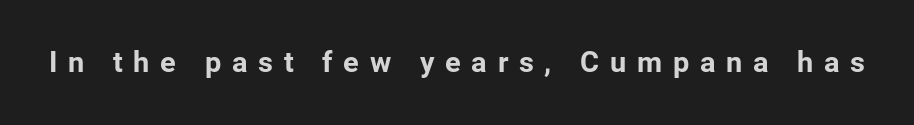
{"serif": "no", "italic": "no", "bold": "yes", "weight": "bold", "width": "normal", "stroke_contrast": "low", "x_height": "medium", "monospaced": "no", "underline": "no", "letter_spacing": "wide", "letter_spacing_em": 0.37, "glyph_px": 29}
